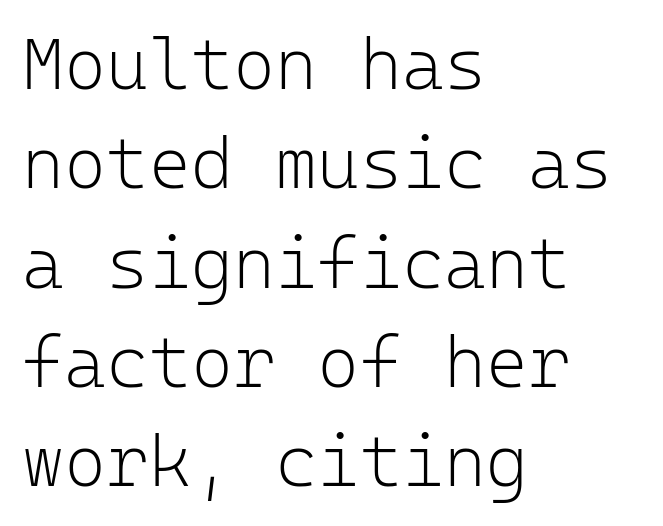
Q: Is the text bold? A: No.
Q: Is the text italic (slanted)? A: No, it is upright.
Q: Is the typeface a serif or a sans-serif typeface? A: Sans-serif.
Q: Is the text underlined? A: No.
Q: How is the paragraph aligned? A: Left-aligned.
Q: Is the spacing between letters normal or unusually wide? A: Normal.
Q: Is the spacing between lines tight, normal or loose? A: Normal.
Q: Width (condensed, normal, or wide)? A: Normal.
Q: Stroke contrast? A: Low.
Q: x-height? A: Medium.
Q: Monospaced? A: Yes.
